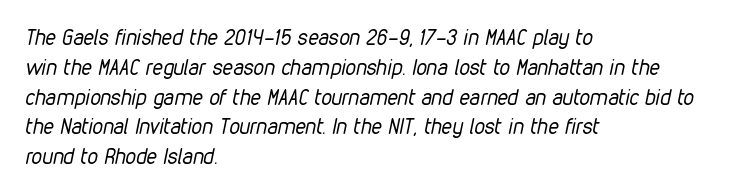
Q: Is the text bold? A: No.
Q: Is the text italic (slanted)? A: Yes, it leans right by about 12 degrees.
Q: Is the text underlined? A: No.
Q: How is the paragraph aligned? A: Left-aligned.
Q: Is the spacing between letters normal or unusually wide? A: Normal.
Q: Is the spacing between lines tight, normal or loose? A: Normal.
